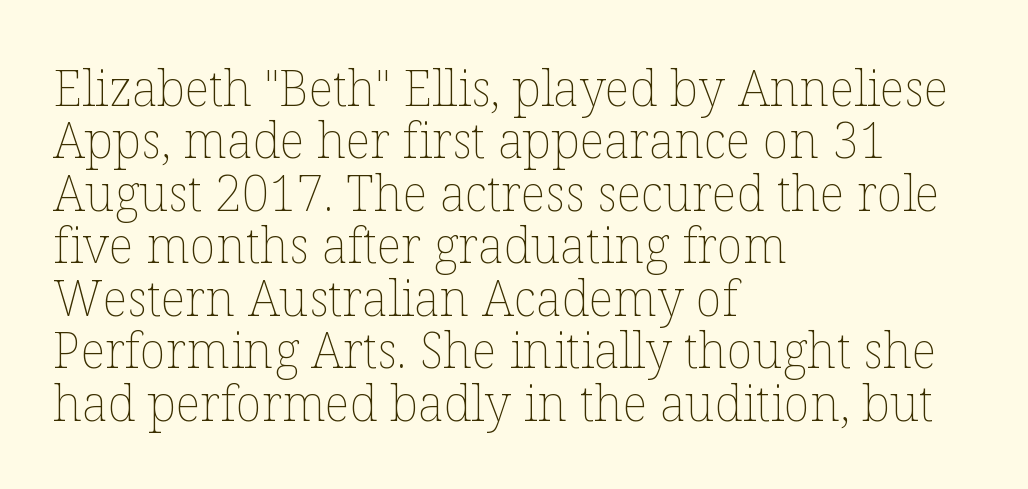
Q: Is the text bold? A: No.
Q: Is the text italic (slanted)? A: No, it is upright.
Q: Is the text underlined? A: No.
Q: How is the paragraph aligned? A: Left-aligned.
Q: Is the spacing between letters normal or unusually wide? A: Normal.
Q: Is the spacing between lines tight, normal or loose? A: Tight.
Q: Width (condensed, normal, or wide)? A: Normal.
Q: Stroke contrast? A: Low.
Q: x-height? A: Medium.
Q: Monospaced? A: No.
